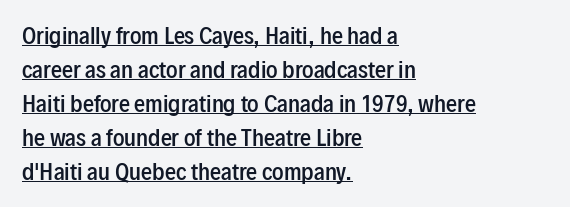
The image shows 22 px text type, upright; set left-aligned, normal line spacing (1.54x), normal letter spacing, underlined.
